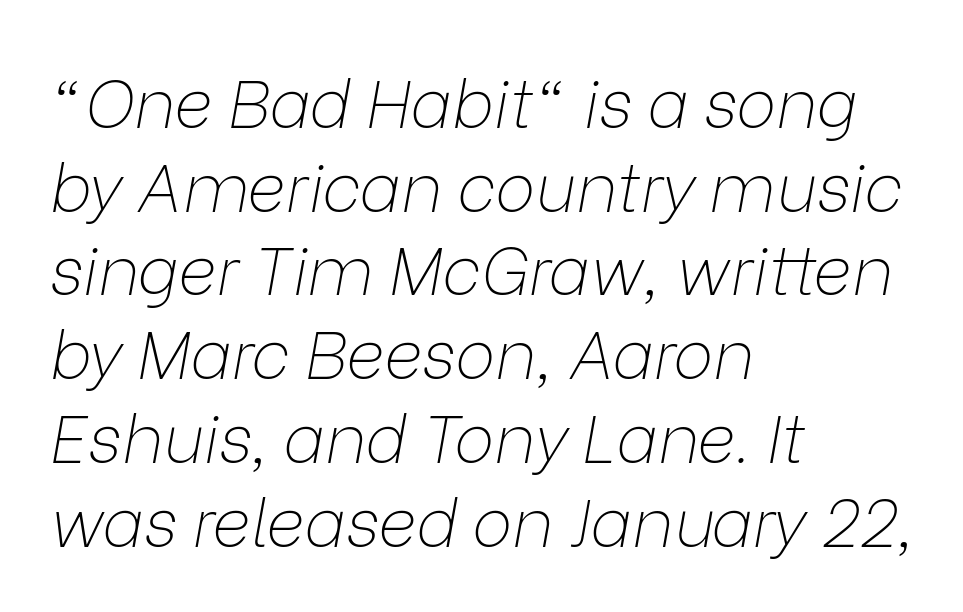
If you measured baseline to baseline, you'd find a middling distance. The lines are quadded left. Caption: standard tracking, unaltered. The string is rendered with underlining switched off.
